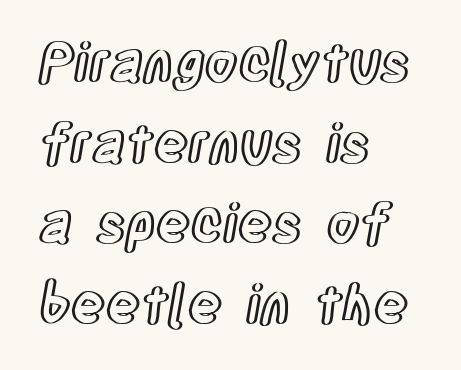
Q: Is the text italic (slanted)? A: Yes.
Q: Is the text underlined? A: No.
Q: How is the paragraph aligned? A: Left-aligned.
Q: Is the spacing between letters normal or unusually wide? A: Normal.
Q: Is the spacing between lines tight, normal or loose? A: Normal.
Q: Width (condensed, normal, or wide)? A: Condensed.
Q: x-height? A: Large.
Q: Monospaced? A: No.
